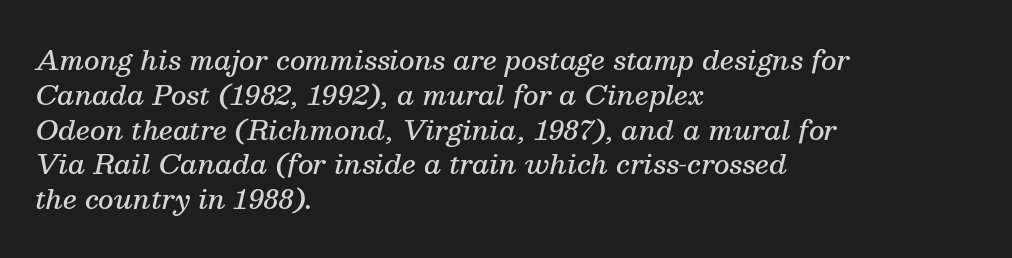
{"italic": "yes", "lean": "right", "slant_degrees": 13, "bold": "semi", "underline": "no", "align": "left", "line_spacing": "normal", "line_spacing_ratio": 1.29, "letter_spacing": "normal", "letter_spacing_em": 0.0, "glyph_px": 27}
